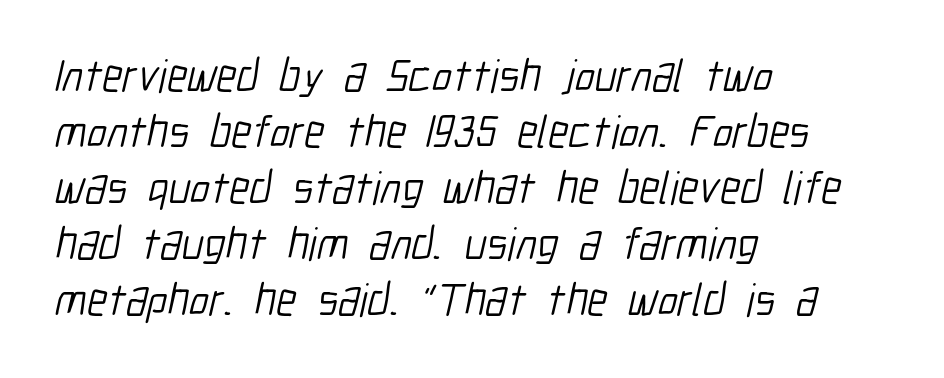
{"serif": "no", "bold": "no", "weight": "light", "width": "condensed", "stroke_contrast": "low", "x_height": "medium", "monospaced": "no", "underline": "no", "align": "left", "line_spacing_ratio": 1.22, "letter_spacing": "normal", "letter_spacing_em": 0.0, "glyph_px": 46}
